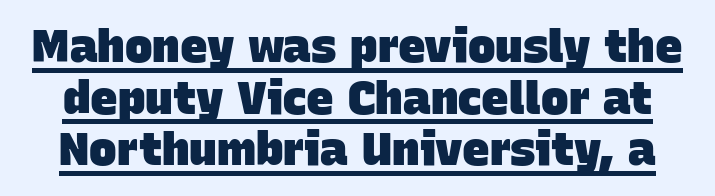
The face used here is proportionally spaced, like ordinary book or web type. The characters look thick and weighty, a clear bold. The gaps between neighbouring characters are ordinary and unremarkable. This sample carries an underscore along the baseline area. Vertical spacing — tight.
